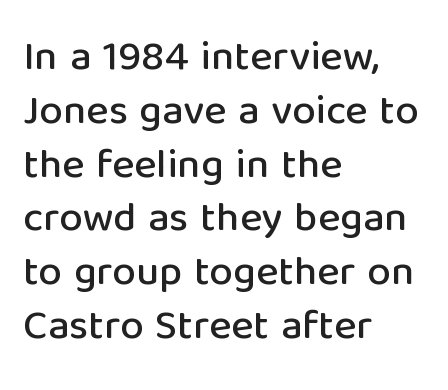
Q: Is the text italic (slanted)? A: No, it is upright.
Q: Is the typeface a serif or a sans-serif typeface? A: Sans-serif.
Q: Is the text underlined? A: No.
Q: How is the paragraph aligned? A: Left-aligned.
Q: Is the spacing between letters normal or unusually wide? A: Normal.
Q: Is the spacing between lines tight, normal or loose? A: Normal.
Q: Width (condensed, normal, or wide)? A: Normal.
Q: Stroke contrast? A: Low.
Q: x-height? A: Medium.
Q: Monospaced? A: No.
